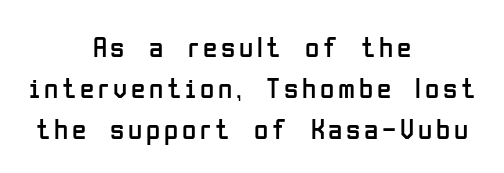
The image shows 29 px regular-weight, condensed sans-serif type, upright; set centered, normal line spacing (1.41x), not underlined; low stroke contrast and a medium x-height.
